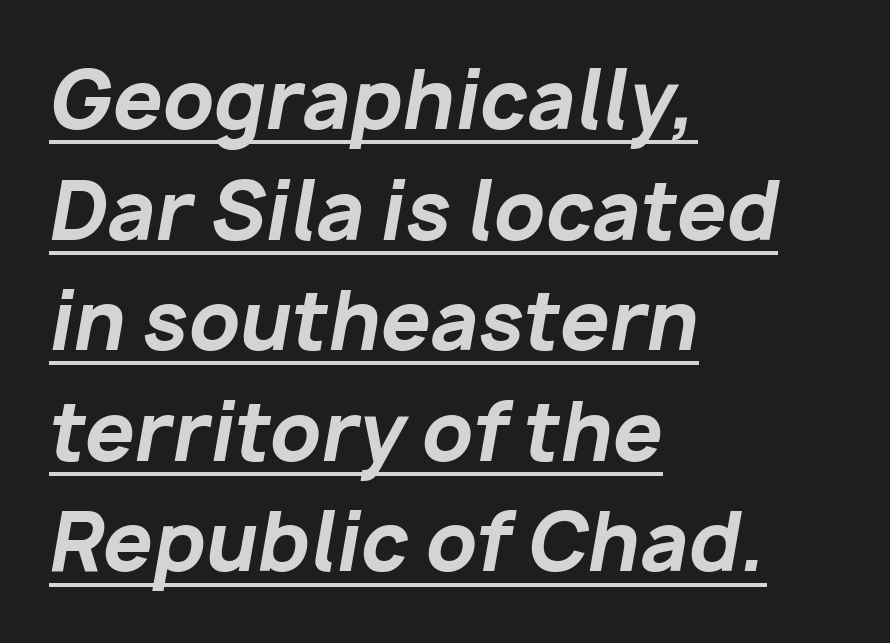
The image shows 79 px bold type, italic (leaning right); set left-aligned, normal line spacing (1.4x), normal letter spacing, underlined; low stroke contrast and a medium x-height.
